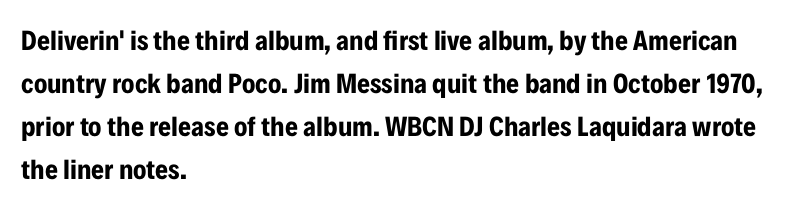
Q: Is the text bold? A: Yes.
Q: Is the text italic (slanted)? A: No, it is upright.
Q: Is the typeface a serif or a sans-serif typeface? A: Sans-serif.
Q: Is the text underlined? A: No.
Q: How is the paragraph aligned? A: Left-aligned.
Q: Is the spacing between letters normal or unusually wide? A: Normal.
Q: Is the spacing between lines tight, normal or loose? A: Normal.
Q: Width (condensed, normal, or wide)? A: Condensed.
Q: Stroke contrast? A: Low.
Q: x-height? A: Medium.
Q: Monospaced? A: No.
